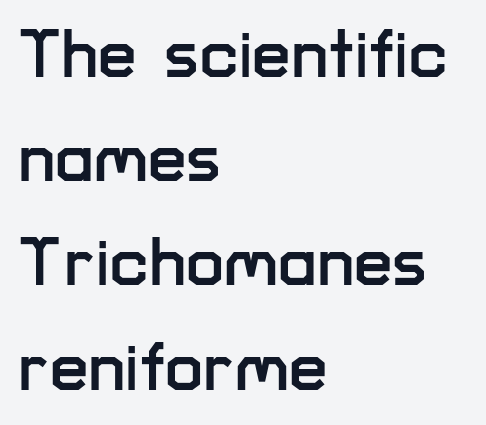
The passage shown is typed in a proportional face where columns would drift. The glyphs in this specimen are sans serif. Anything drawn beneath the words? Only blank space. Nope, not italic — everything's standing straight. The gaps between neighbouring characters are ordinary and unremarkable.
